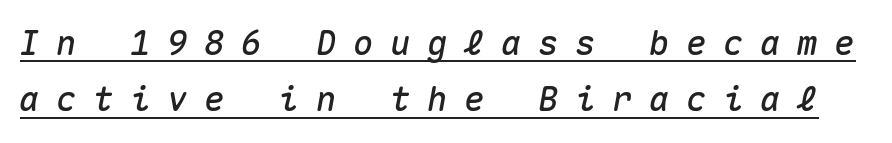
Q: Is the text italic (slanted)? A: Yes, it leans right by about 10 degrees.
Q: Is the text underlined? A: Yes.
Q: Is the spacing between letters normal or unusually wide? A: Unusually wide.
Q: Is the spacing between lines tight, normal or loose? A: Normal.
Q: Width (condensed, normal, or wide)? A: Normal.
Q: Stroke contrast? A: Medium.
Q: x-height? A: Medium.
Q: Monospaced? A: Yes.
